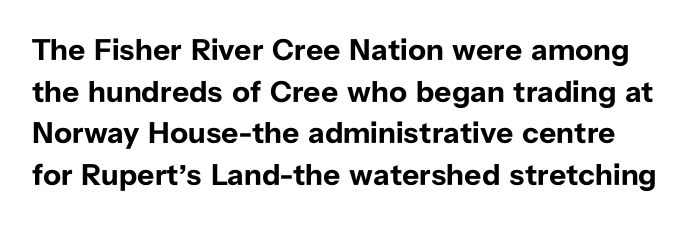
{"serif": "no", "italic": "no", "bold": "yes", "weight": "bold", "width": "normal", "stroke_contrast": "low", "x_height": "medium", "monospaced": "no", "underline": "no", "line_spacing": "normal", "line_spacing_ratio": 1.39, "letter_spacing": "normal", "letter_spacing_em": 0.0, "glyph_px": 30}
